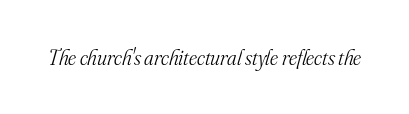
The image shows 22 px text type, italic (leaning right); set normal letter spacing, not underlined.
